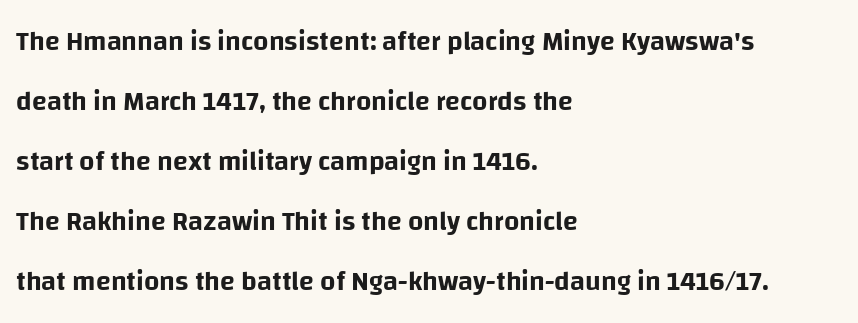
{"italic": "no", "underline": "no", "align": "left", "line_spacing": "loose", "line_spacing_ratio": 2.22, "letter_spacing": "normal", "letter_spacing_em": 0.0, "glyph_px": 27}
